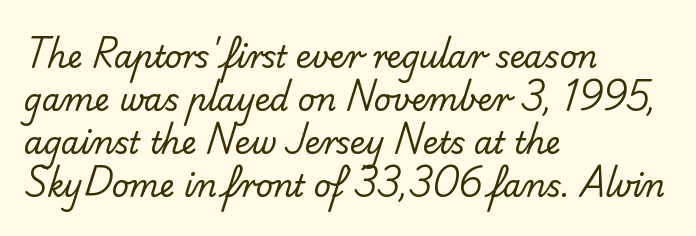
{"serif": "no", "bold": "no", "weight": "regular", "width": "normal", "stroke_contrast": "low", "x_height": "small", "monospaced": "no", "underline": "no", "align": "left", "line_spacing": "normal", "line_spacing_ratio": 1.43, "letter_spacing": "normal", "letter_spacing_em": 0.0, "glyph_px": 30}
